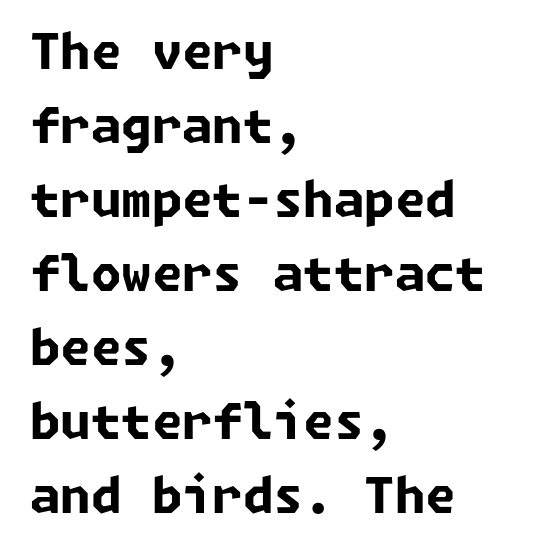
{"serif": "no", "bold": "yes", "weight": "bold", "width": "normal", "stroke_contrast": "low", "x_height": "medium", "underline": "no", "align": "left", "line_spacing": "normal", "line_spacing_ratio": 1.51, "letter_spacing": "normal", "letter_spacing_em": 0.0, "glyph_px": 49}
